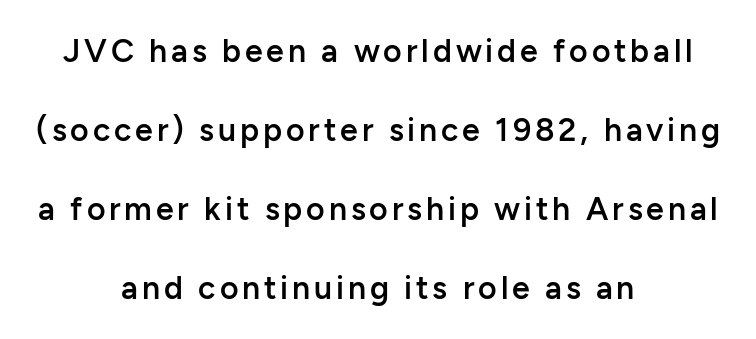
{"serif": "no", "italic": "no", "bold": "semi", "weight": "semibold", "width": "normal", "stroke_contrast": "low", "x_height": "medium", "monospaced": "no", "underline": "no", "align": "center", "line_spacing": "loose", "line_spacing_ratio": 2.47, "glyph_px": 32}
